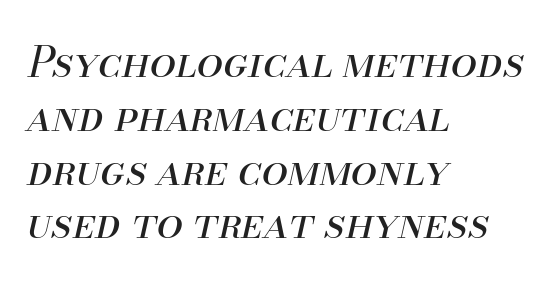
The image shows 42 px regular-weight type, italic (leaning right); set left-aligned, normal line spacing (1.28x), normal letter spacing, not underlined; medium stroke contrast and a small x-height.
